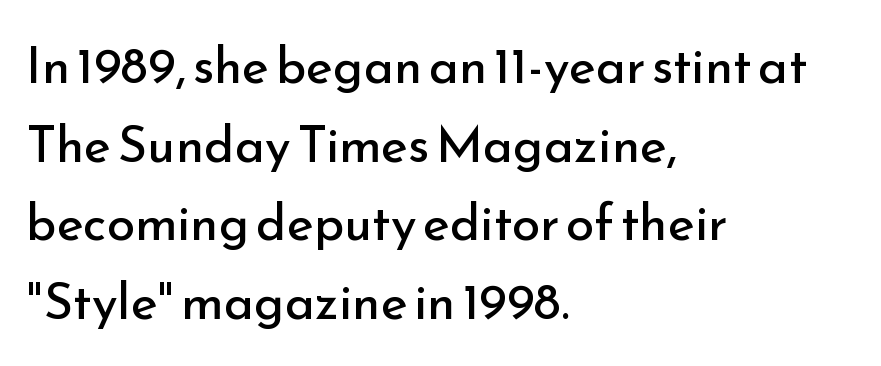
{"serif": "no", "italic": "no", "bold": "no", "weight": "regular", "width": "normal", "stroke_contrast": "low", "x_height": "small", "monospaced": "no", "underline": "no", "align": "left", "line_spacing": "normal", "line_spacing_ratio": 1.54, "letter_spacing": "normal", "letter_spacing_em": 0.0, "glyph_px": 51}
